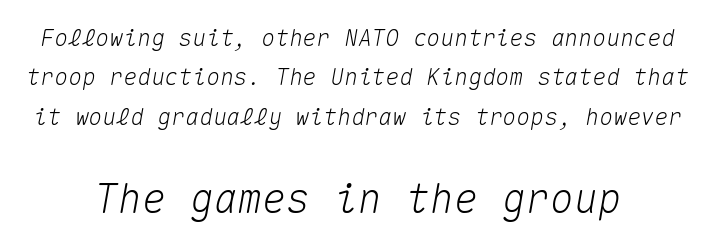
The image shows 40 px text type, italic (leaning right), monospaced; set line spacing 1.71x, normal letter spacing, not underlined; the second (bottom) block is 1.74x larger; medium stroke contrast and a medium x-height.
